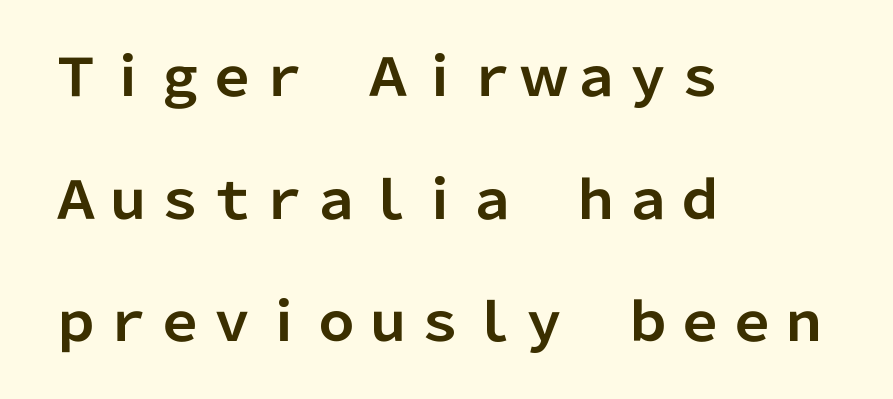
Short and long lines alike share a common starting point at left. Grotesque or geometric, the face here clearly has no serifs. A roman cut, with each character standing at attention. Has an underline been added? It has not.
